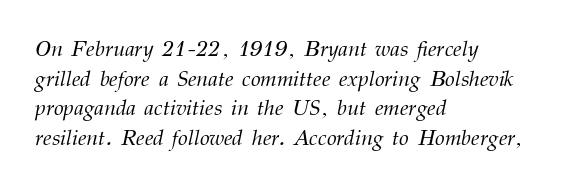
The image shows 22 px text type, italic (leaning right); set left-aligned, normal line spacing (1.35x), normal letter spacing, not underlined.
